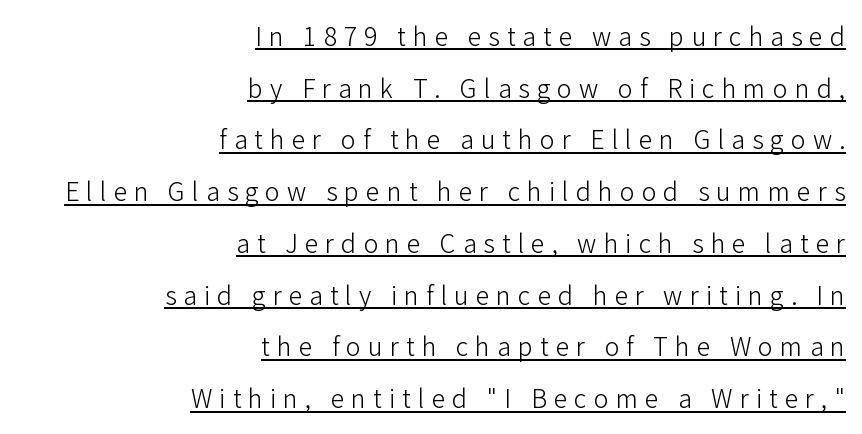
The image shows 25 px text type, upright; set right-aligned, loose line spacing (2.07x), unusually wide letter spacing (+0.28 em), underlined.
